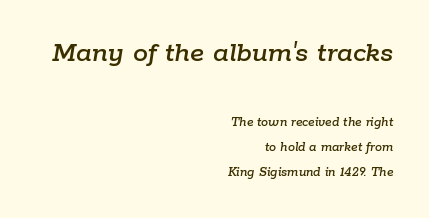
Q: Is the text italic (slanted)? A: Yes, it leans right by about 9 degrees.
Q: Is the text underlined? A: No.
Q: How is the paragraph aligned? A: Right-aligned.
Q: Is the spacing between letters normal or unusually wide? A: Normal.
Q: Which block of text is set in a larger size, the first (top) or the second (bottom)? A: The first (top) one.
Q: Width (condensed, normal, or wide)? A: Normal.
Q: Stroke contrast? A: Low.
Q: x-height? A: Medium.
Q: Monospaced? A: No.
